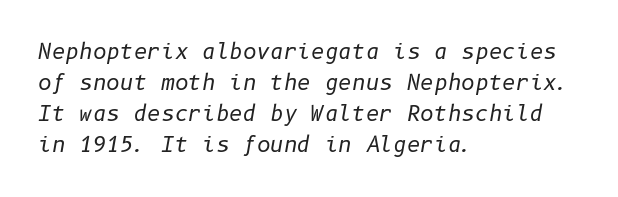
Q: Is the text bold? A: No.
Q: Is the text italic (slanted)? A: Yes, it leans right by about 10 degrees.
Q: Is the text underlined? A: No.
Q: How is the paragraph aligned? A: Left-aligned.
Q: Is the spacing between letters normal or unusually wide? A: Normal.
Q: Is the spacing between lines tight, normal or loose? A: Normal.
